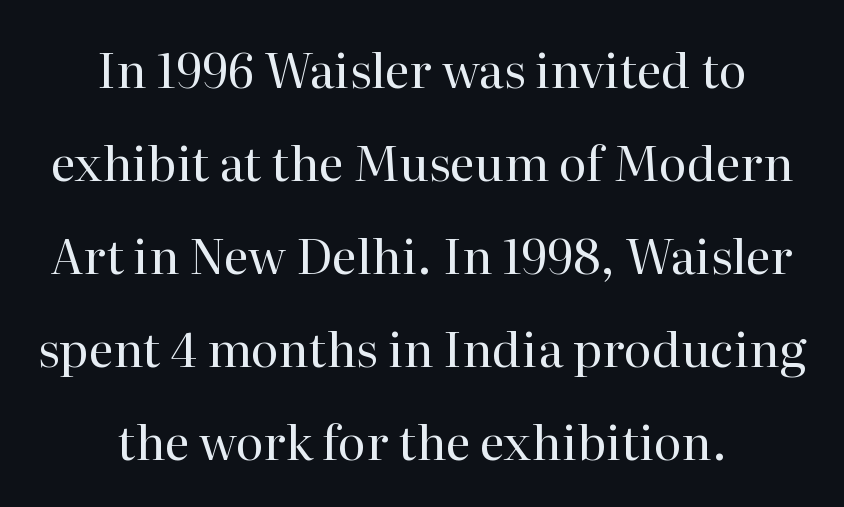
A typesetter would call this leading open, well beyond the default. This rendering uses center alignment, leaving both contours irregular but symmetric. In terms of letterform style, serifs are clearly present. Only glyphs here, with clear space below each row. A roman cut, with each character standing at attention.
